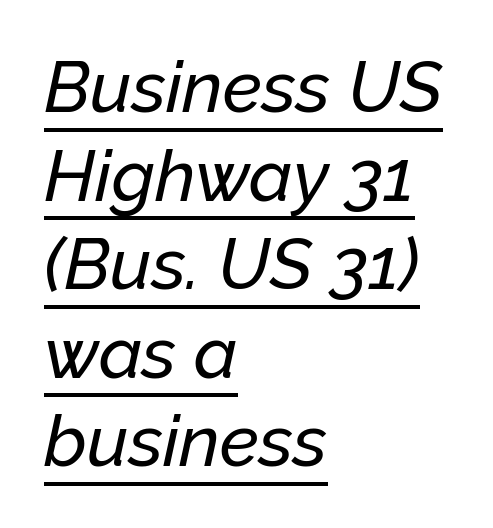
{"italic": "yes", "lean": "right", "slant_degrees": 12, "width": "normal", "stroke_contrast": "low", "x_height": "medium", "monospaced": "no", "underline": "yes", "align": "left", "line_spacing_ratio": 1.23, "letter_spacing": "normal", "letter_spacing_em": 0.0, "glyph_px": 72}
